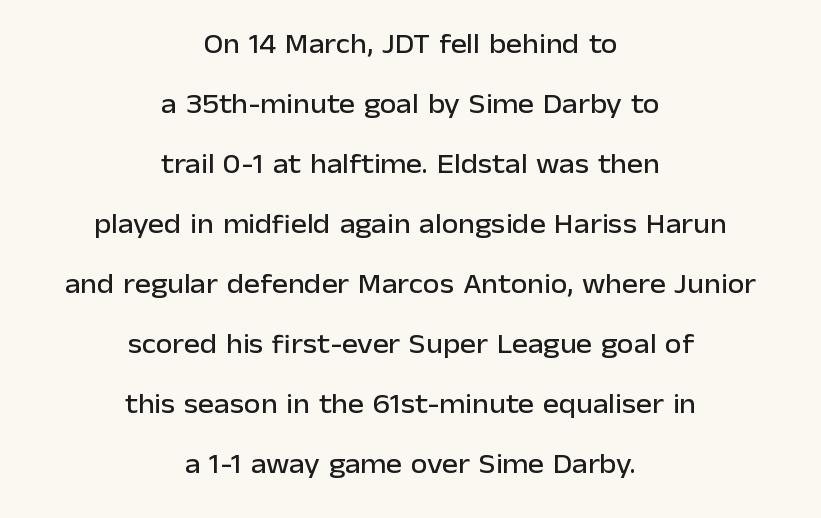
This rendering leaves character spacing at its baseline value. The whitespace from short lines is split evenly between both sides. In terms of posture, this sample is upright. Leading: increased. A clean baseline with only descenders dipping below it.
